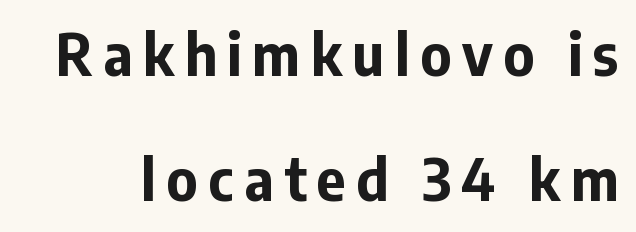
These lines are rendered in a variable-pitch font. Anything drawn beneath the words? Only blank space. This is sans-serif lettering, the kind often seen on screens and signage. Notice the wide empty band between every row — that's loose leading.
